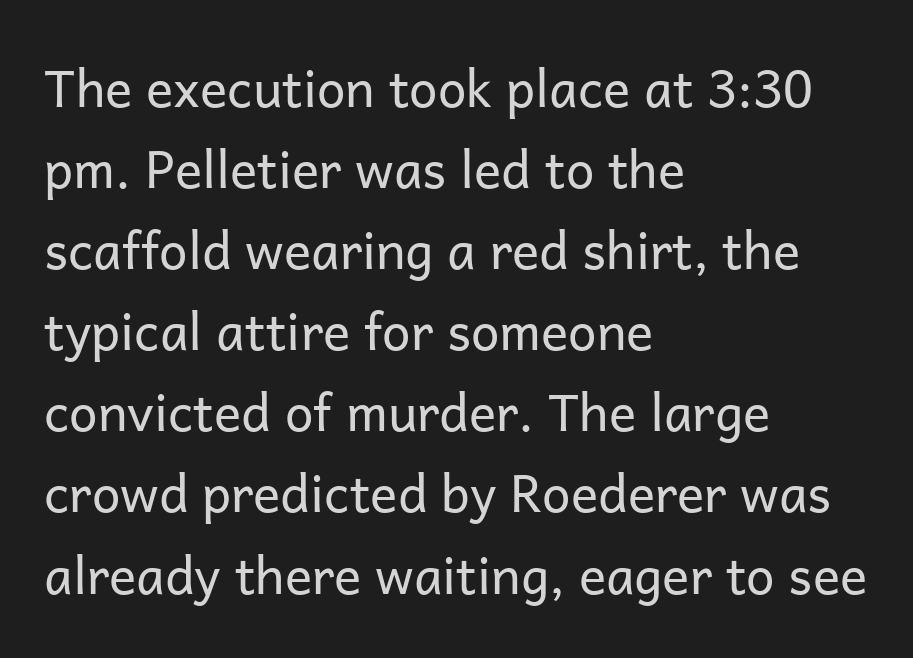
The image shows 51 px regular-weight sans-serif type, upright; set left-aligned, normal line spacing (1.59x), normal letter spacing, not underlined; low stroke contrast and a medium x-height.
